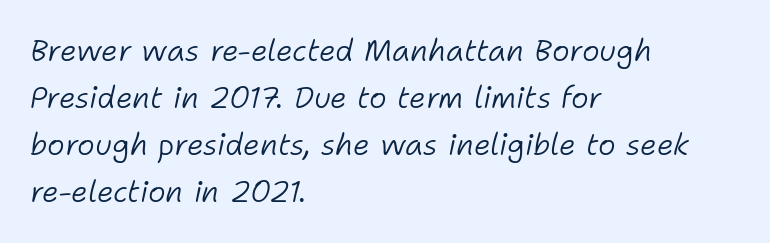
Q: Is the text bold? A: No.
Q: Is the text italic (slanted)? A: Yes, it leans right by about 11 degrees.
Q: Is the text underlined? A: No.
Q: How is the paragraph aligned? A: Left-aligned.
Q: Is the spacing between letters normal or unusually wide? A: Normal.
Q: Is the spacing between lines tight, normal or loose? A: Normal.
Q: Width (condensed, normal, or wide)? A: Normal.
Q: Stroke contrast? A: Low.
Q: x-height? A: Medium.
Q: Monospaced? A: No.
